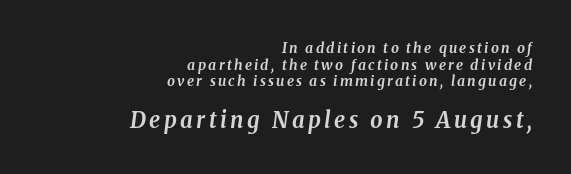
Q: Is the text bold? A: Yes.
Q: Is the text italic (slanted)? A: Yes, it leans right by about 8 degrees.
Q: Is the text underlined? A: No.
Q: How is the paragraph aligned? A: Right-aligned.
Q: Which block of text is set in a larger size, the first (top) or the second (bottom)? A: The second (bottom) one.
